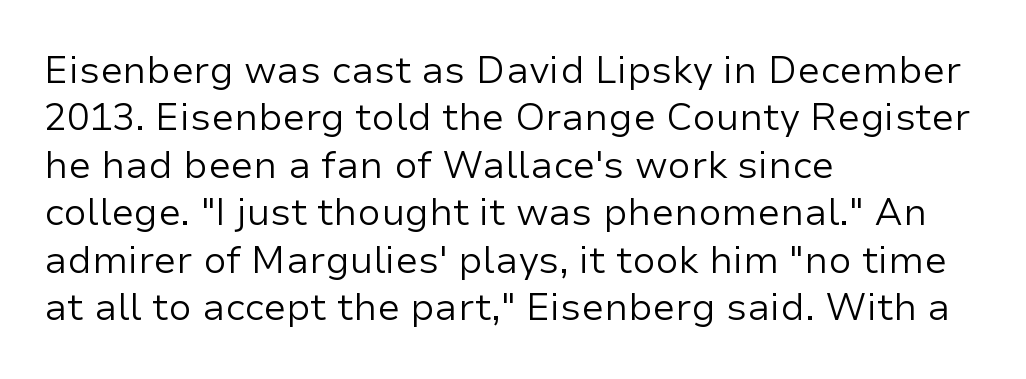
{"serif": "no", "italic": "no", "bold": "no", "weight": "regular", "width": "normal", "stroke_contrast": "low", "x_height": "medium", "monospaced": "no", "underline": "no", "align": "left", "line_spacing": "normal", "line_spacing_ratio": 1.25, "letter_spacing": "normal", "letter_spacing_em": 0.0, "glyph_px": 38}
